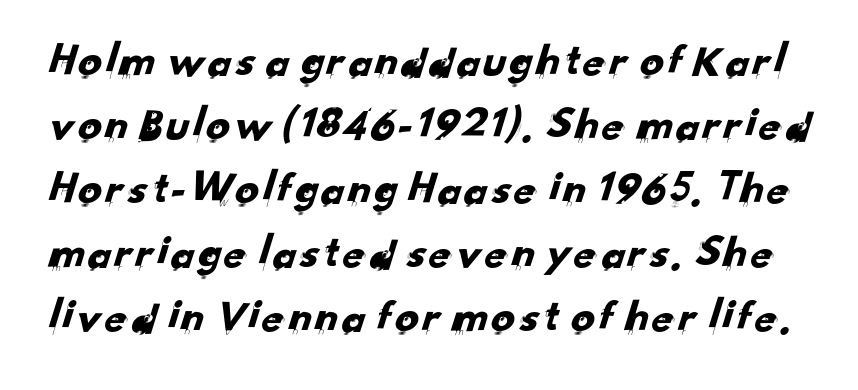
Students, observe: this is what conventionally led text looks like. Just letters on the line, the space beneath them empty. A typesetter would call this proportional, since set widths differ per character. Does extra space separate the letters? No, they use regular spacing. To sum up the face: it is a sans, with no serifs.
